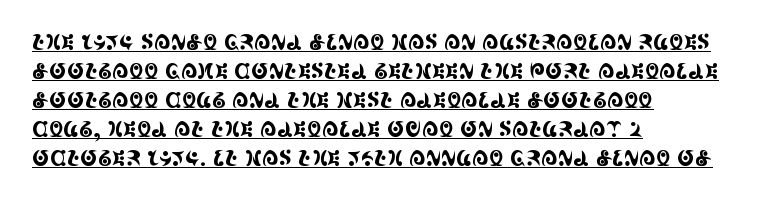
The image shows 21 px text type, upright; set left-aligned, normal line spacing (1.38x), normal letter spacing, underlined.
